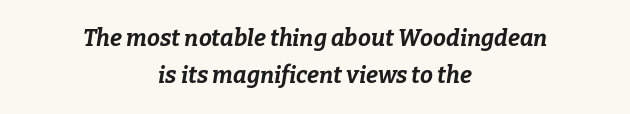
The image shows 23 px bold type, italic (leaning right); set centered, normal line spacing (1.59x), normal letter spacing, not underlined.
